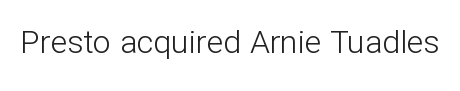
The face used here is a sans, in the tradition of grotesques and geometrics. These lines are rendered in a variable-pitch font. This rendering features lettering with no underline. Standard letterfit; no display-style spreading of the glyphs. The passage shown is not bold in any degree.
